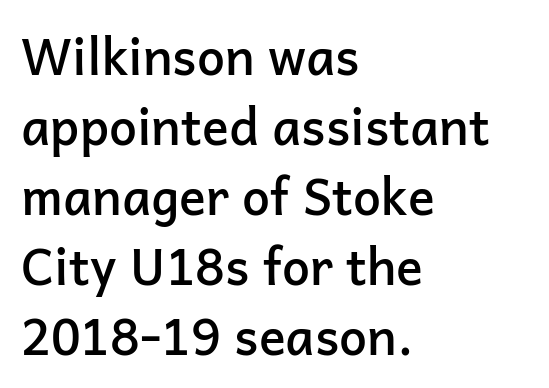
The image shows 50 px semibold sans-serif type, upright; set left-aligned, normal line spacing (1.4x), normal letter spacing, not underlined; low stroke contrast and a medium x-height.
